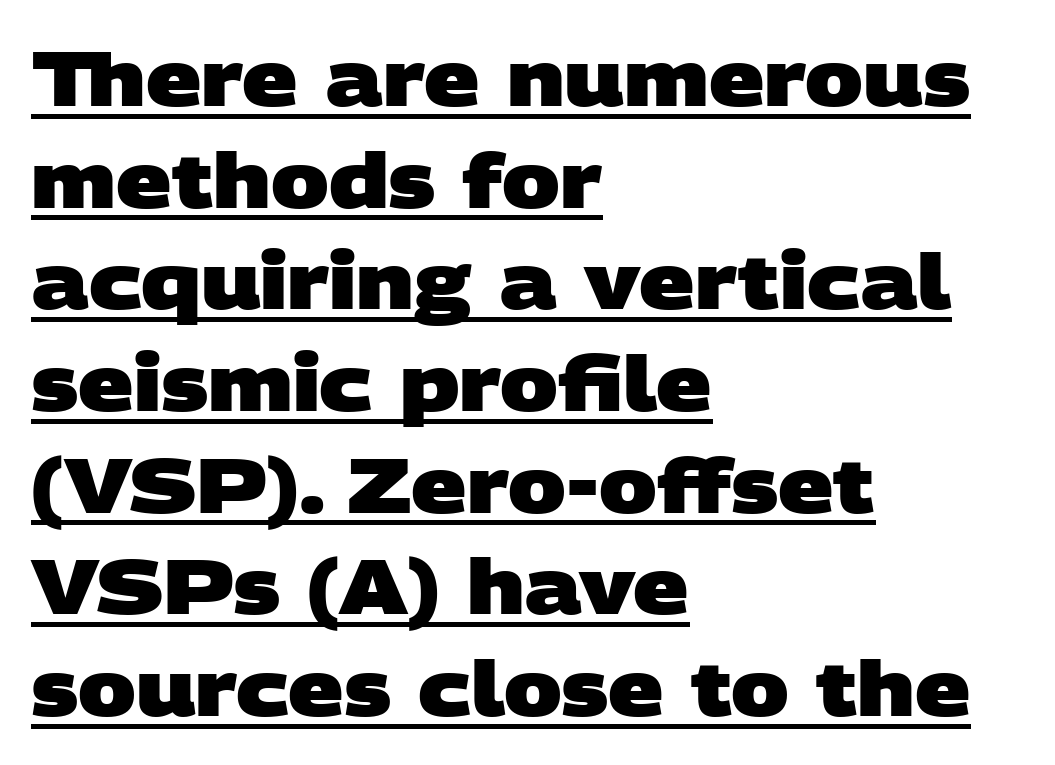
The image shows 77 px heavy, wide sans-serif type; set left-aligned, normal line spacing (1.32x), normal letter spacing, underlined; low stroke contrast and a large x-height.
